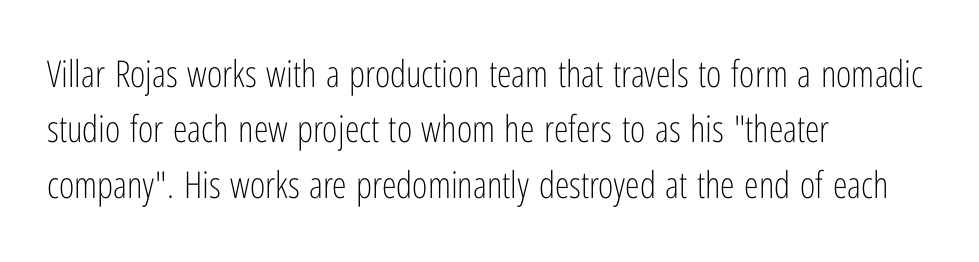
The image shows 37 px light, condensed sans-serif type, upright; set left-aligned, normal line spacing (1.5x), normal letter spacing, not underlined; low stroke contrast and a medium x-height.
